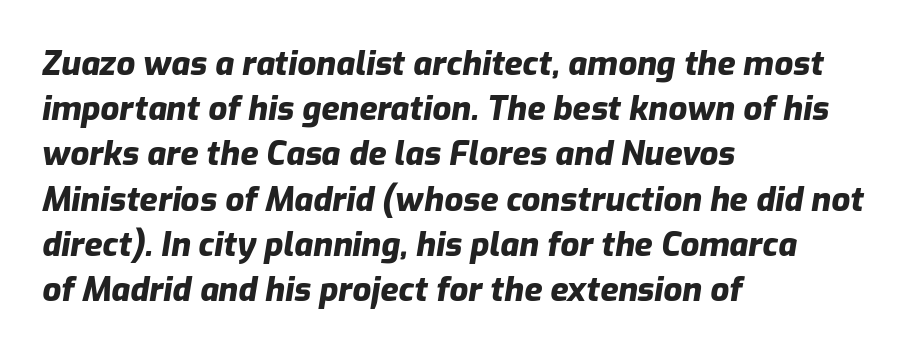
Q: Is the text bold? A: Yes.
Q: Is the text italic (slanted)? A: Yes, it leans right by about 9 degrees.
Q: Is the text underlined? A: No.
Q: How is the paragraph aligned? A: Left-aligned.
Q: Is the spacing between letters normal or unusually wide? A: Normal.
Q: Is the spacing between lines tight, normal or loose? A: Normal.
Q: Width (condensed, normal, or wide)? A: Normal.
Q: Stroke contrast? A: Low.
Q: x-height? A: Medium.
Q: Monospaced? A: No.
